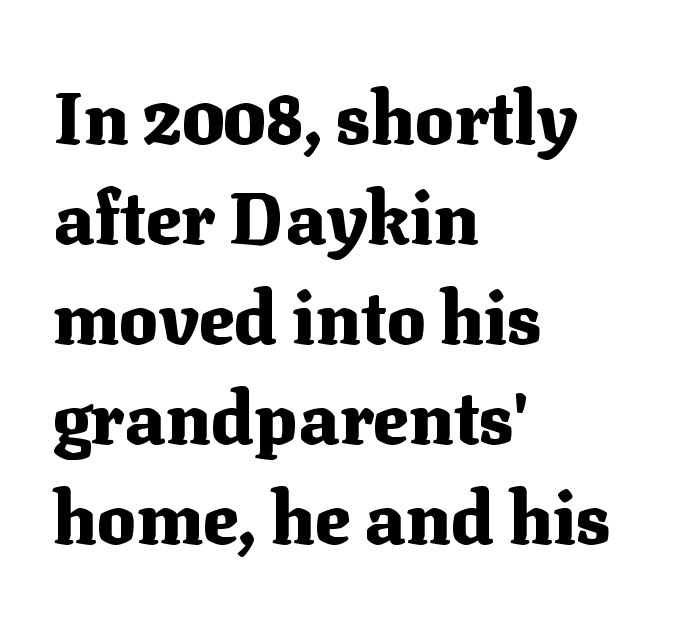
Q: Is the text bold? A: Yes.
Q: Is the text italic (slanted)? A: No, it is upright.
Q: Is the typeface a serif or a sans-serif typeface? A: Serif.
Q: Is the text underlined? A: No.
Q: How is the paragraph aligned? A: Left-aligned.
Q: Is the spacing between letters normal or unusually wide? A: Normal.
Q: Is the spacing between lines tight, normal or loose? A: Normal.
Q: Width (condensed, normal, or wide)? A: Normal.
Q: Stroke contrast? A: Medium.
Q: x-height? A: Medium.
Q: Monospaced? A: No.
